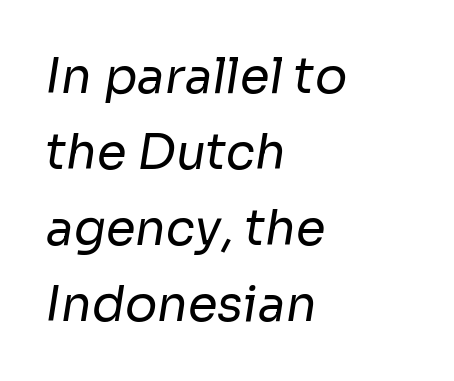
The ragged edge is on the right, which tells us the setting is flush left. The passage shown is typeset with a sans-serif family. Each letter keeps its own natural width here, so spacing adapts to shape. Stroke thickness stays within the range of a standard reading face or lighter. Caption: standard tracking, unaltered. Just letters on the line, the space beneath them empty.
